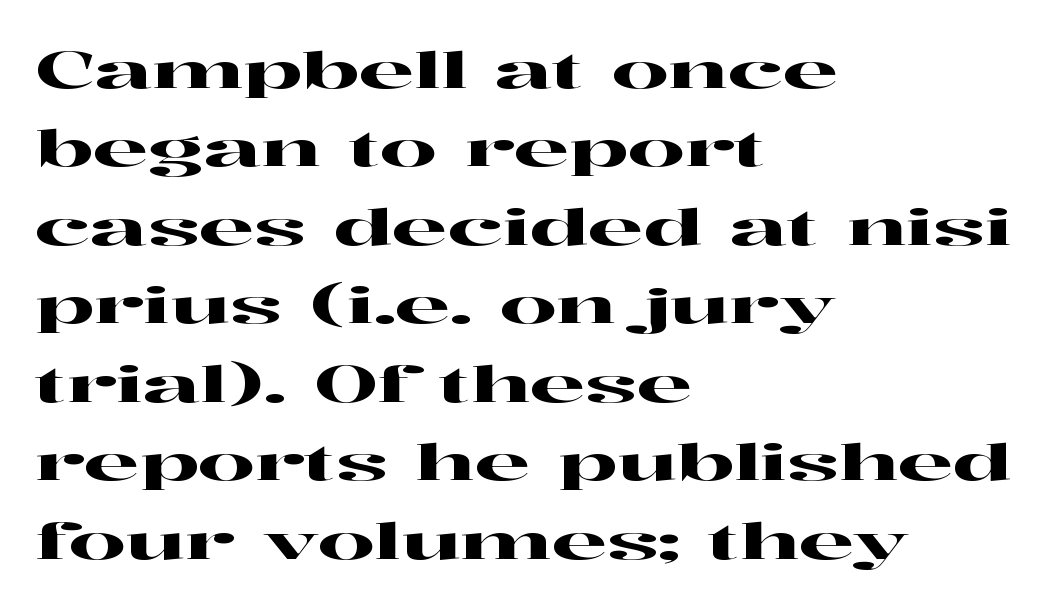
The image shows 50 px wide serif type, upright; set left-aligned, normal line spacing (1.57x), normal letter spacing, not underlined; high stroke contrast and a medium x-height.
